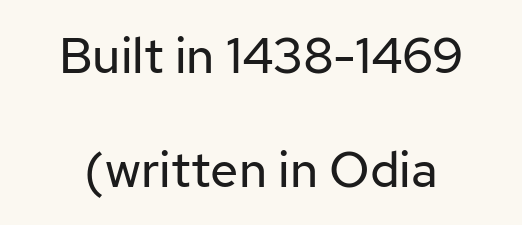
Q: Is the text bold? A: No.
Q: Is the text italic (slanted)? A: No, it is upright.
Q: Is the typeface a serif or a sans-serif typeface? A: Sans-serif.
Q: Is the text underlined? A: No.
Q: How is the paragraph aligned? A: Centered.
Q: Is the spacing between letters normal or unusually wide? A: Normal.
Q: Is the spacing between lines tight, normal or loose? A: Loose.
Q: Width (condensed, normal, or wide)? A: Normal.
Q: Stroke contrast? A: Low.
Q: x-height? A: Medium.
Q: Monospaced? A: No.
